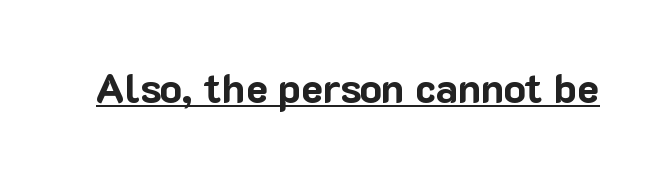
Q: Is the text bold? A: Yes.
Q: Is the text italic (slanted)? A: No, it is upright.
Q: Is the typeface a serif or a sans-serif typeface? A: Sans-serif.
Q: Is the text underlined? A: Yes.
Q: Is the spacing between letters normal or unusually wide? A: Normal.
Q: Width (condensed, normal, or wide)? A: Normal.
Q: Stroke contrast? A: Low.
Q: x-height? A: Medium.
Q: Monospaced? A: No.
